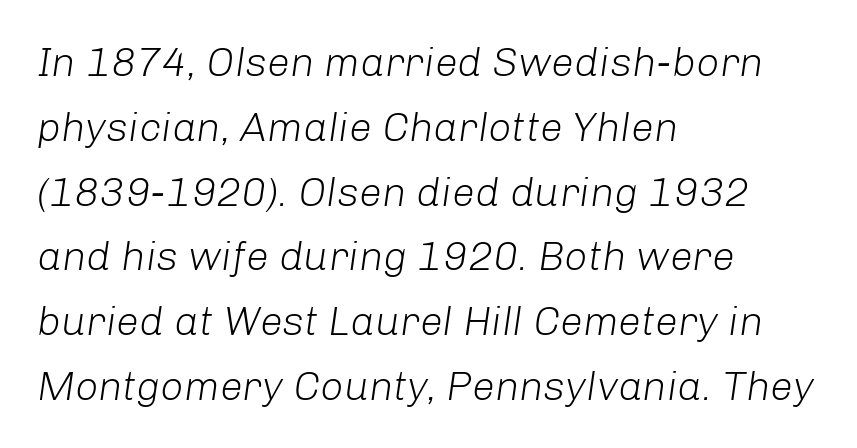
The type is set solid horizontally, with unmodified tracking. Compared with typical paragraphs, the rows here are spaced about the same. Weight: not bold — regular or lighter. Left-aligned paragraph, ragged on the right. These lines are rendered in a variable-pitch font. No word sits above an underline.
